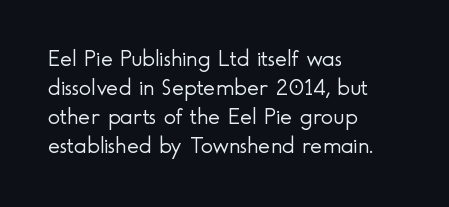
Q: Is the text bold? A: No.
Q: Is the text italic (slanted)? A: No, it is upright.
Q: Is the text underlined? A: No.
Q: How is the paragraph aligned? A: Left-aligned.
Q: Is the spacing between letters normal or unusually wide? A: Normal.
Q: Is the spacing between lines tight, normal or loose? A: Normal.
